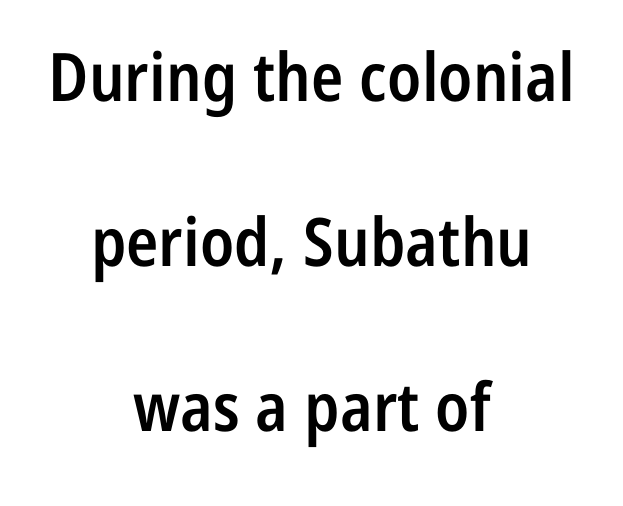
{"serif": "no", "italic": "no", "bold": "semi", "weight": "semibold", "width": "condensed", "stroke_contrast": "low", "x_height": "medium", "monospaced": "no", "underline": "no", "align": "center", "line_spacing": "loose", "line_spacing_ratio": 2.46, "letter_spacing": "normal", "letter_spacing_em": 0.0, "glyph_px": 67}
